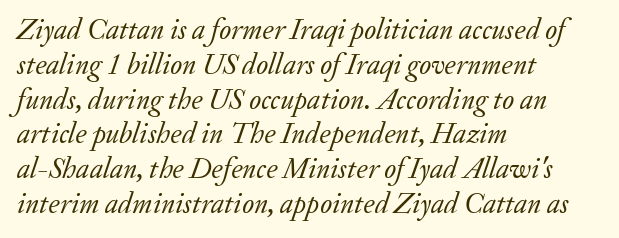
Q: Is the text bold? A: No.
Q: Is the text italic (slanted)? A: Yes, it leans right by about 20 degrees.
Q: Is the typeface a serif or a sans-serif typeface? A: Serif.
Q: Is the text underlined? A: No.
Q: How is the paragraph aligned? A: Left-aligned.
Q: Is the spacing between letters normal or unusually wide? A: Normal.
Q: Width (condensed, normal, or wide)? A: Normal.
Q: Stroke contrast? A: Low.
Q: x-height? A: Small.
Q: Monospaced? A: No.
